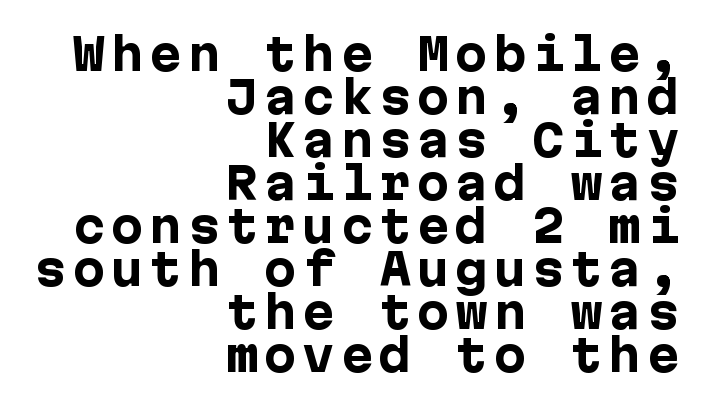
Q: Is the text bold? A: Yes.
Q: Is the text italic (slanted)? A: No, it is upright.
Q: Is the typeface a serif or a sans-serif typeface? A: Sans-serif.
Q: Is the text underlined? A: No.
Q: How is the paragraph aligned? A: Right-aligned.
Q: Is the spacing between lines tight, normal or loose? A: Tight.
Q: Width (condensed, normal, or wide)? A: Normal.
Q: Stroke contrast? A: Low.
Q: x-height? A: Medium.
